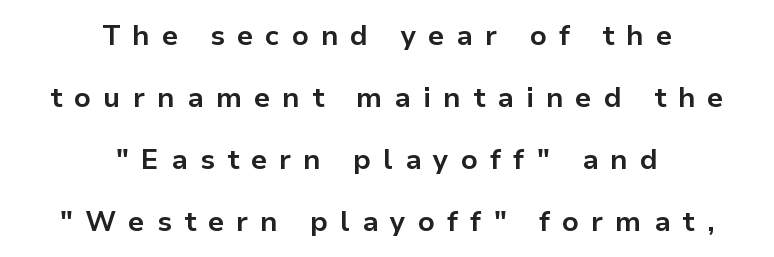
The image shows 28 px bold sans-serif type, upright; set centered, loose line spacing (2.21x), unusually wide letter spacing (+0.43 em), not underlined; low stroke contrast and a medium x-height.
